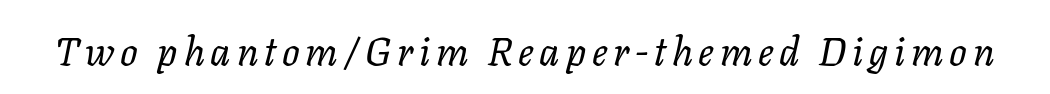
The image shows 39 px regular-weight type, italic (leaning right); set not underlined; low stroke contrast and a medium x-height.
